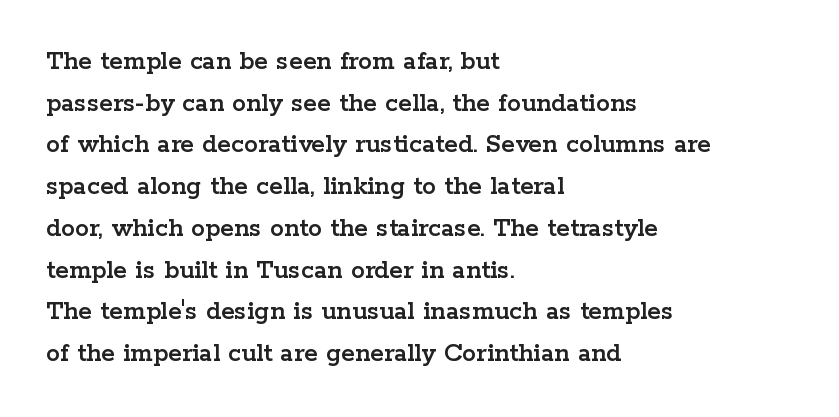
Q: Is the text italic (slanted)? A: No, it is upright.
Q: Is the typeface a serif or a sans-serif typeface? A: Serif.
Q: Is the text underlined? A: No.
Q: How is the paragraph aligned? A: Left-aligned.
Q: Is the spacing between letters normal or unusually wide? A: Normal.
Q: Is the spacing between lines tight, normal or loose? A: Normal.
Q: Width (condensed, normal, or wide)? A: Wide.
Q: Stroke contrast? A: Low.
Q: x-height? A: Medium.
Q: Monospaced? A: No.
